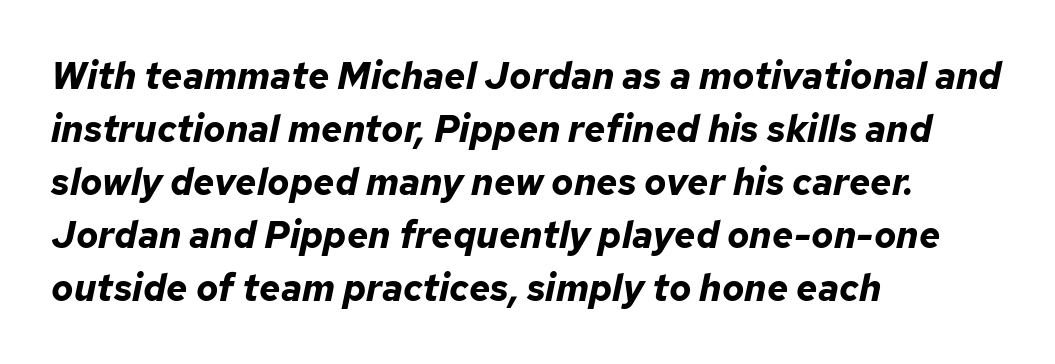
Q: Is the text bold? A: Yes.
Q: Is the text italic (slanted)? A: Yes, it leans right by about 12 degrees.
Q: Is the text underlined? A: No.
Q: How is the paragraph aligned? A: Left-aligned.
Q: Is the spacing between letters normal or unusually wide? A: Normal.
Q: Is the spacing between lines tight, normal or loose? A: Normal.
Q: Width (condensed, normal, or wide)? A: Normal.
Q: Stroke contrast? A: Low.
Q: x-height? A: Medium.
Q: Monospaced? A: No.
